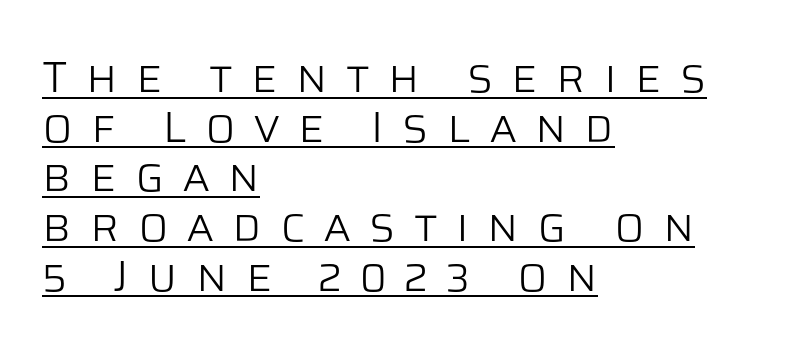
This is roman type, the default non-slanted kind. To sum up the face: it is a sans, with no serifs. The paragraph has a hard left edge and a soft right edge. The line-height multiplier appears low, near solid setting. Do the characters align in a grid? No, the font is proportional.
